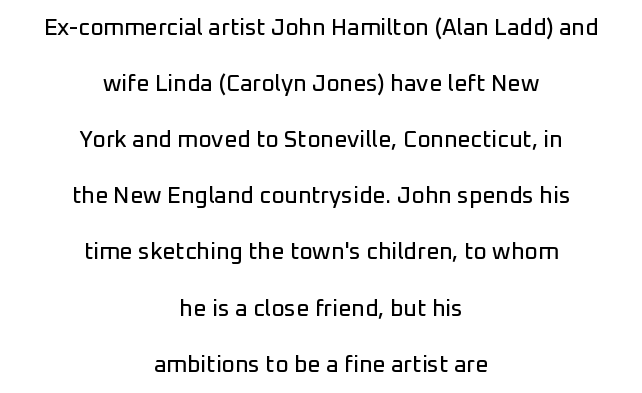
Q: Is the text italic (slanted)? A: No, it is upright.
Q: Is the text underlined? A: No.
Q: How is the paragraph aligned? A: Centered.
Q: Is the spacing between letters normal or unusually wide? A: Normal.
Q: Is the spacing between lines tight, normal or loose? A: Loose.
